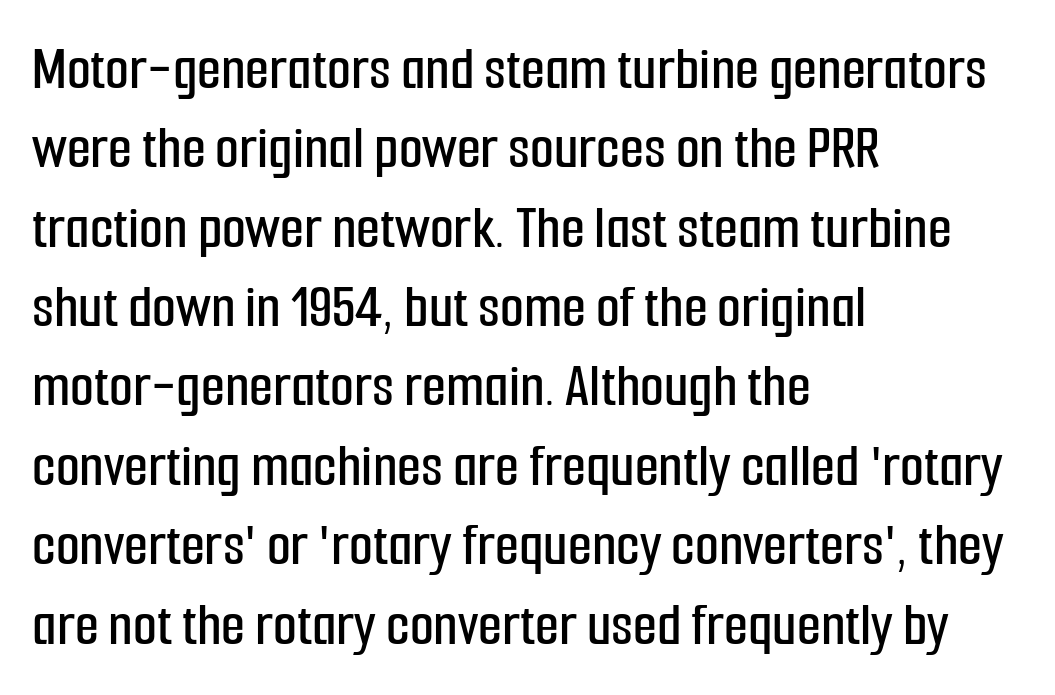
Think of a printed novel: that variable character pitch is what you see here. The setting favours the left margin, as ordinary paragraphs usually do. There is no visible air inserted between adjacent glyphs. Successive baselines arrive at the customary interval.
